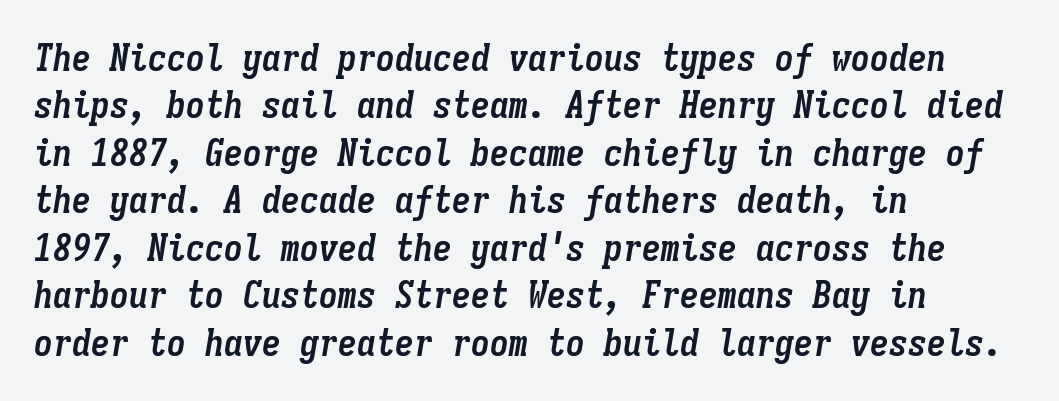
Q: Is the text bold? A: Yes.
Q: Is the text italic (slanted)? A: Yes, it leans right by about 9 degrees.
Q: Is the text underlined? A: No.
Q: How is the paragraph aligned? A: Left-aligned.
Q: Is the spacing between letters normal or unusually wide? A: Normal.
Q: Is the spacing between lines tight, normal or loose? A: Normal.
Q: Width (condensed, normal, or wide)? A: Condensed.
Q: Stroke contrast? A: Low.
Q: x-height? A: Medium.
Q: Monospaced? A: Yes.
